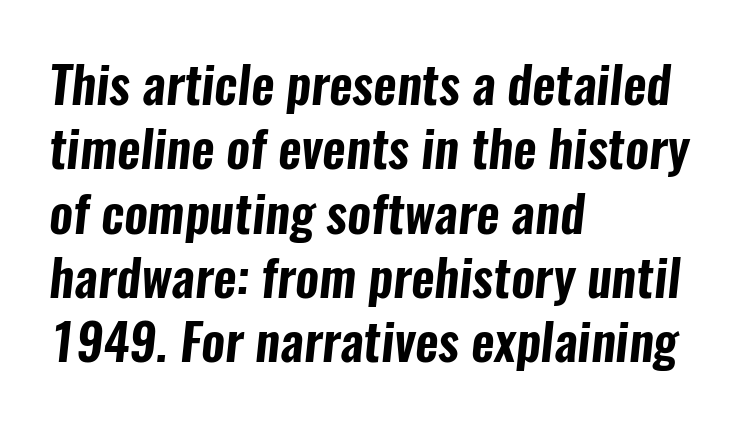
Q: Is the typeface a serif or a sans-serif typeface? A: Sans-serif.
Q: Is the text underlined? A: No.
Q: How is the paragraph aligned? A: Left-aligned.
Q: Is the spacing between letters normal or unusually wide? A: Normal.
Q: Is the spacing between lines tight, normal or loose? A: Normal.
Q: Width (condensed, normal, or wide)? A: Condensed.
Q: Stroke contrast? A: Low.
Q: x-height? A: Medium.
Q: Monospaced? A: No.
